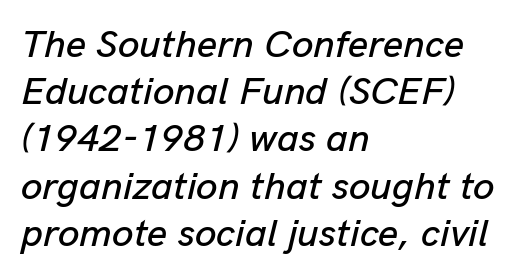
The image shows 39 px text type, italic (leaning right); set left-aligned, line spacing 1.21x, normal letter spacing, not underlined; low stroke contrast and a medium x-height.
